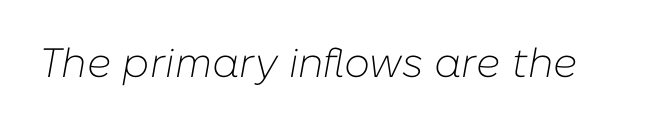
{"italic": "yes", "lean": "right", "slant_degrees": 10, "bold": "no", "weight": "light", "width": "normal", "stroke_contrast": "low", "x_height": "medium", "monospaced": "no", "underline": "no", "letter_spacing": "normal", "letter_spacing_em": 0.0, "glyph_px": 41}
